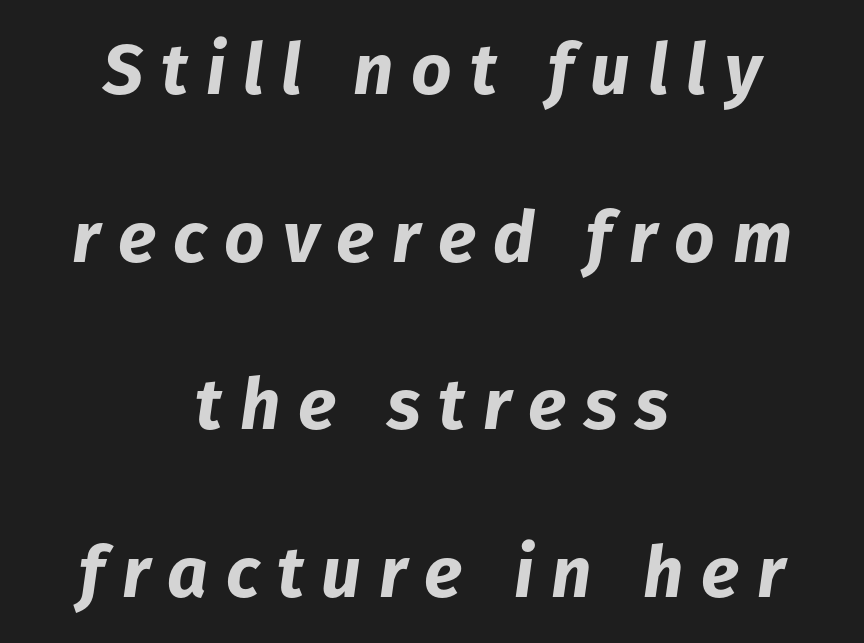
The image shows 71 px bold type, italic (leaning right); set centered, loose line spacing (2.36x), unusually wide letter spacing (+0.25 em), not underlined; low stroke contrast and a medium x-height.
